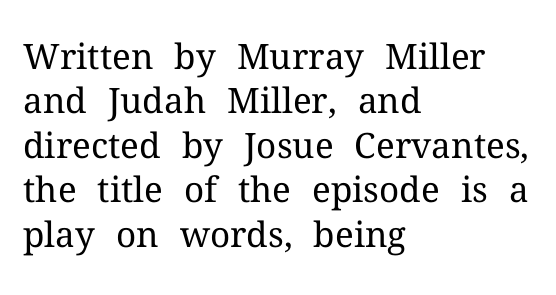
Q: Is the text bold? A: No.
Q: Is the text italic (slanted)? A: No, it is upright.
Q: Is the typeface a serif or a sans-serif typeface? A: Serif.
Q: Is the text underlined? A: No.
Q: How is the paragraph aligned? A: Left-aligned.
Q: Is the spacing between letters normal or unusually wide? A: Normal.
Q: Is the spacing between lines tight, normal or loose? A: Normal.
Q: Width (condensed, normal, or wide)? A: Normal.
Q: Stroke contrast? A: Medium.
Q: x-height? A: Medium.
Q: Monospaced? A: No.
